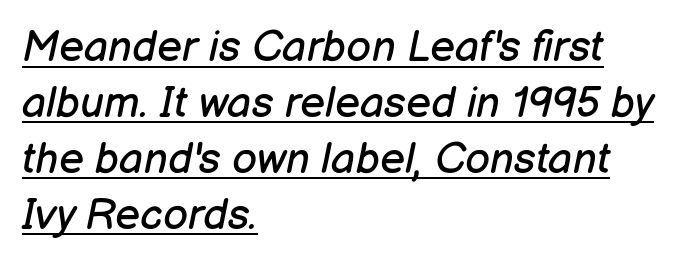
Q: Is the text bold? A: No.
Q: Is the text italic (slanted)? A: Yes, it leans right by about 12 degrees.
Q: Is the text underlined? A: Yes.
Q: How is the paragraph aligned? A: Left-aligned.
Q: Is the spacing between letters normal or unusually wide? A: Normal.
Q: Is the spacing between lines tight, normal or loose? A: Normal.
Q: Width (condensed, normal, or wide)? A: Normal.
Q: Stroke contrast? A: Low.
Q: x-height? A: Medium.
Q: Monospaced? A: No.
